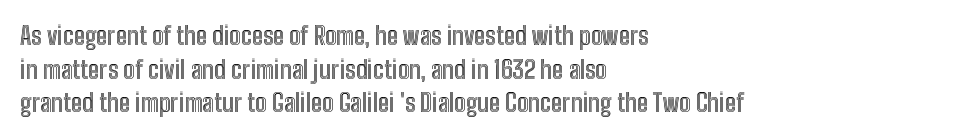
Q: Is the text italic (slanted)? A: No, it is upright.
Q: Is the text underlined? A: No.
Q: How is the paragraph aligned? A: Left-aligned.
Q: Is the spacing between letters normal or unusually wide? A: Normal.
Q: Is the spacing between lines tight, normal or loose? A: Normal.
